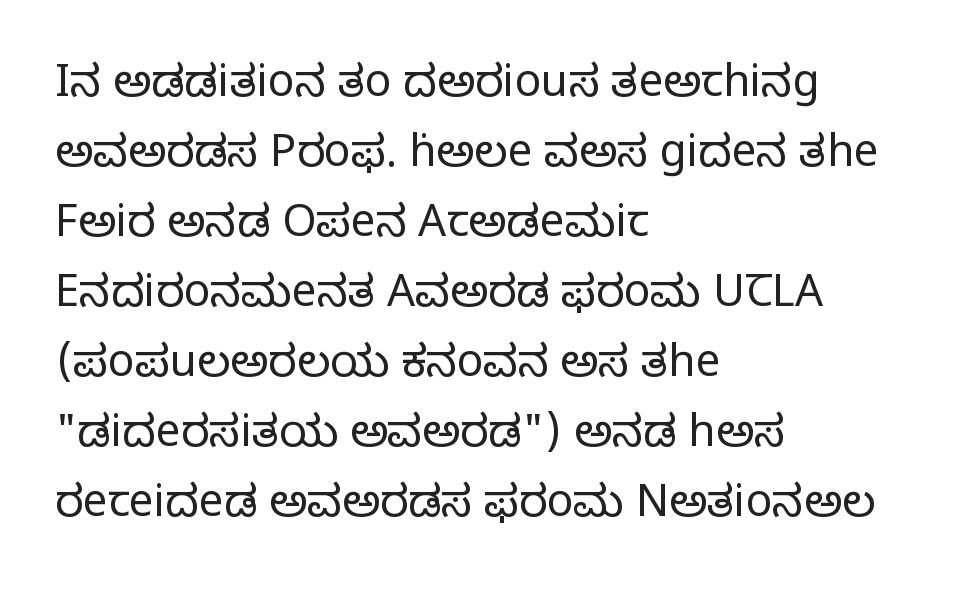
Q: Is the text bold? A: No.
Q: Is the text italic (slanted)? A: No, it is upright.
Q: Is the typeface a serif or a sans-serif typeface? A: Serif.
Q: Is the text underlined? A: No.
Q: How is the paragraph aligned? A: Left-aligned.
Q: Is the spacing between letters normal or unusually wide? A: Normal.
Q: Is the spacing between lines tight, normal or loose? A: Normal.
Q: Width (condensed, normal, or wide)? A: Normal.
Q: Stroke contrast? A: Low.
Q: x-height? A: Large.
Q: Monospaced? A: No.
